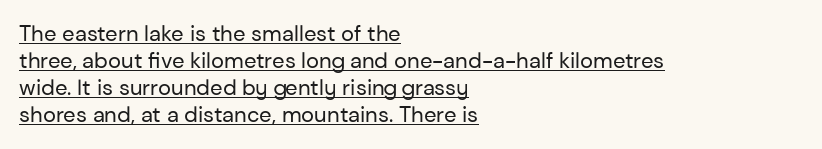
{"italic": "no", "bold": "no", "underline": "yes", "align": "left", "line_spacing_ratio": 1.23, "letter_spacing": "normal", "letter_spacing_em": 0.0, "glyph_px": 22}
